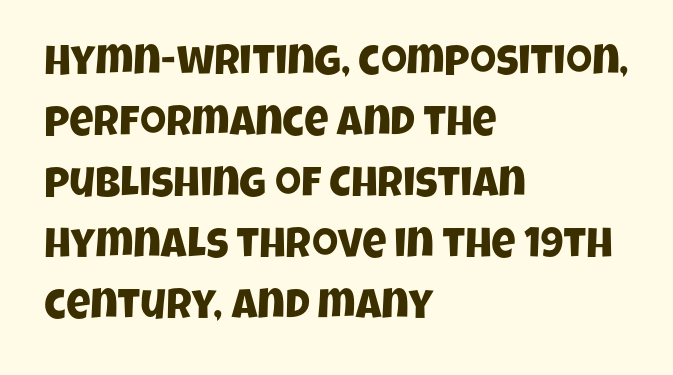
The image shows 42 px condensed sans-serif type; set left-aligned, normal line spacing (1.45x), normal letter spacing, not underlined; low stroke contrast and a large x-height.
